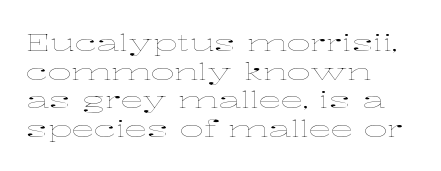
{"italic": "no", "bold": "no", "underline": "no", "align": "left", "line_spacing": "normal", "line_spacing_ratio": 1.25, "letter_spacing": "normal", "letter_spacing_em": 0.0, "glyph_px": 23}
